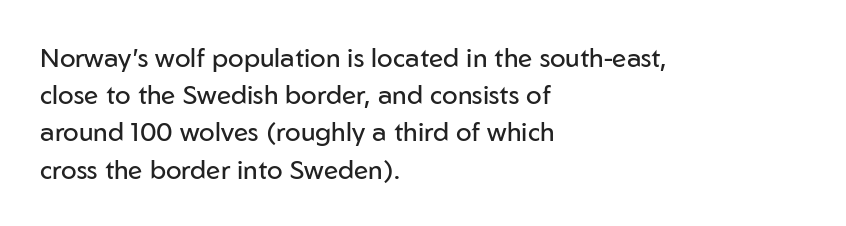
The image shows 26 px text type, upright; set left-aligned, normal line spacing (1.43x), normal letter spacing, not underlined.
